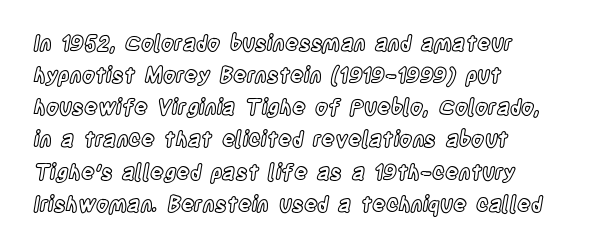
{"underline": "no", "align": "left", "line_spacing": "normal", "line_spacing_ratio": 1.53, "letter_spacing": "normal", "letter_spacing_em": 0.0, "glyph_px": 21}
